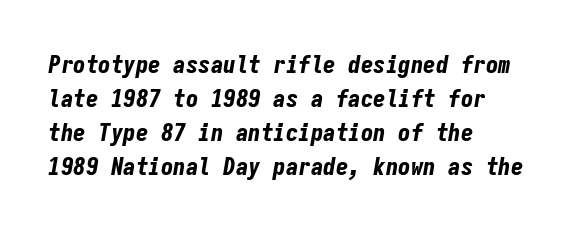
Quick note: underline off. Typographic density is high because the face is bold. The font's italic variant was chosen for this text. In terms of leading, this rendering sits right in the middle.
